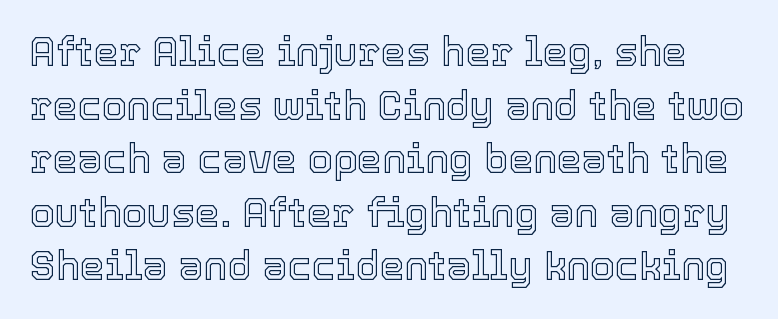
Q: Is the text italic (slanted)? A: No, it is upright.
Q: Is the text underlined? A: No.
Q: Is the spacing between letters normal or unusually wide? A: Normal.
Q: Is the spacing between lines tight, normal or loose? A: Normal.
Q: Width (condensed, normal, or wide)? A: Normal.
Q: x-height? A: Medium.
Q: Monospaced? A: No.
